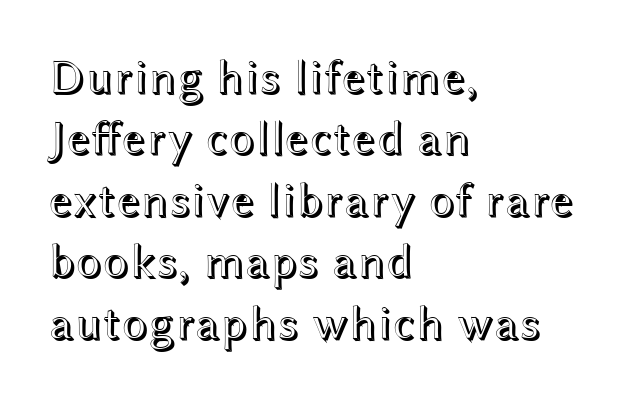
Q: Is the text italic (slanted)? A: No, it is upright.
Q: Is the text underlined? A: No.
Q: How is the paragraph aligned? A: Left-aligned.
Q: Is the spacing between letters normal or unusually wide? A: Normal.
Q: Is the spacing between lines tight, normal or loose? A: Normal.
Q: Width (condensed, normal, or wide)? A: Wide.
Q: x-height? A: Medium.
Q: Monospaced? A: No.
